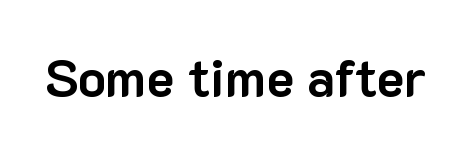
{"serif": "no", "italic": "no", "bold": "yes", "weight": "bold", "width": "normal", "stroke_contrast": "low", "x_height": "medium", "monospaced": "no", "underline": "no", "letter_spacing": "normal", "letter_spacing_em": 0.0, "glyph_px": 52}
